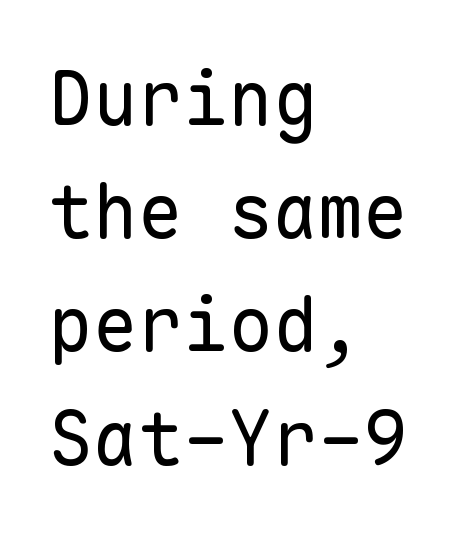
The image shows 75 px regular-weight sans-serif type, upright, monospaced; set left-aligned, normal line spacing (1.51x), normal letter spacing, not underlined; low stroke contrast and a medium x-height.
